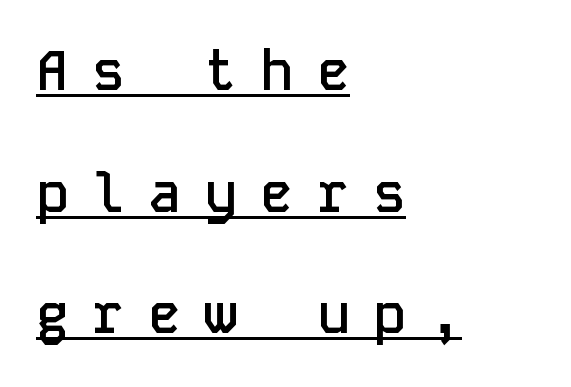
Q: Is the text bold? A: Semi-bold.
Q: Is the text italic (slanted)? A: No, it is upright.
Q: Is the typeface a serif or a sans-serif typeface? A: Sans-serif.
Q: Is the text underlined? A: Yes.
Q: How is the paragraph aligned? A: Left-aligned.
Q: Is the spacing between letters normal or unusually wide? A: Unusually wide.
Q: Is the spacing between lines tight, normal or loose? A: Loose.
Q: Width (condensed, normal, or wide)? A: Normal.
Q: Stroke contrast? A: Low.
Q: x-height? A: Medium.
Q: Monospaced? A: Yes.
